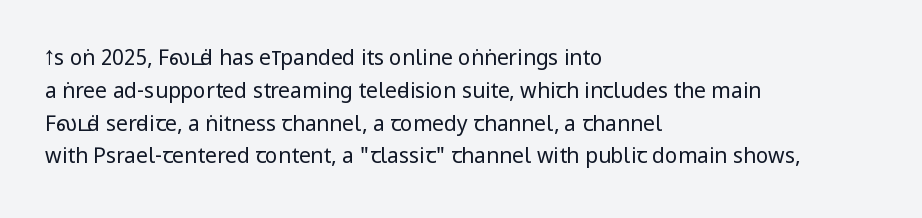
Q: Is the text bold? A: No.
Q: Is the text italic (slanted)? A: No, it is upright.
Q: Is the text underlined? A: No.
Q: How is the paragraph aligned? A: Left-aligned.
Q: Is the spacing between letters normal or unusually wide? A: Normal.
Q: Is the spacing between lines tight, normal or loose? A: Normal.
